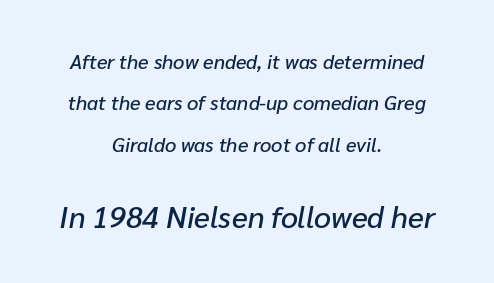
Q: Is the text italic (slanted)? A: Yes, it leans right by about 10 degrees.
Q: Is the text underlined? A: No.
Q: How is the paragraph aligned? A: Centered.
Q: Is the spacing between letters normal or unusually wide? A: Normal.
Q: Is the spacing between lines tight, normal or loose? A: Loose.
Q: Which block of text is set in a larger size, the first (top) or the second (bottom)? A: The second (bottom) one.
Q: Width (condensed, normal, or wide)? A: Normal.
Q: Stroke contrast? A: Low.
Q: x-height? A: Medium.
Q: Monospaced? A: No.
